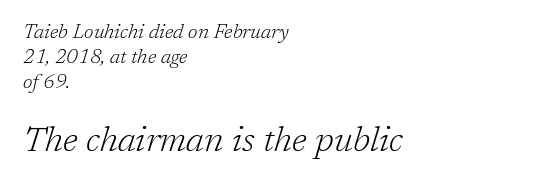
The image shows 35 px light serif type, italic (leaning right); set left-aligned, line spacing 1.24x, normal letter spacing, not underlined; the second (bottom) block is 1.75x larger; low stroke contrast and a medium x-height.
